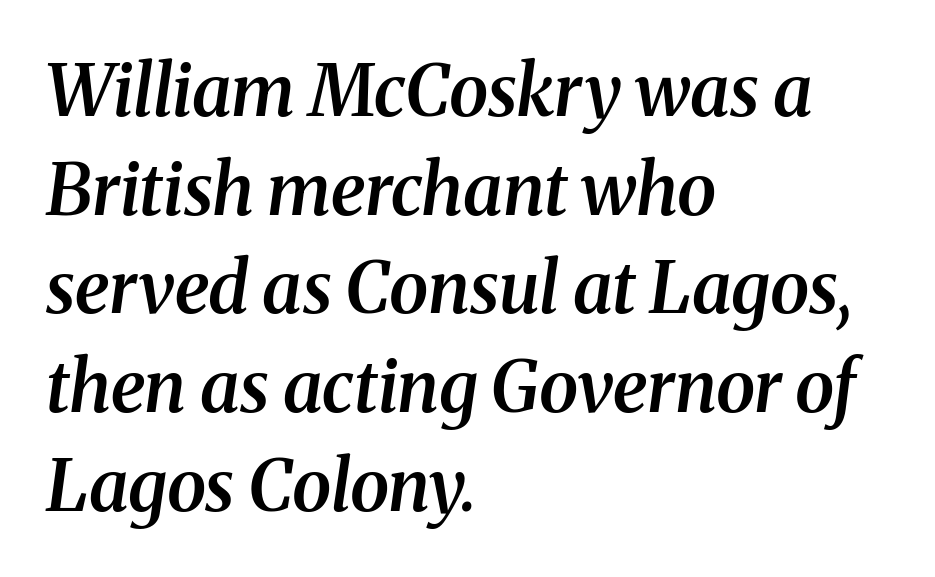
Q: Is the text bold? A: Semi-bold.
Q: Is the text italic (slanted)? A: Yes, it leans right by about 8 degrees.
Q: Is the typeface a serif or a sans-serif typeface? A: Serif.
Q: Is the text underlined? A: No.
Q: How is the paragraph aligned? A: Left-aligned.
Q: Is the spacing between letters normal or unusually wide? A: Normal.
Q: Is the spacing between lines tight, normal or loose? A: Normal.
Q: Width (condensed, normal, or wide)? A: Normal.
Q: Stroke contrast? A: Medium.
Q: x-height? A: Medium.
Q: Monospaced? A: No.
